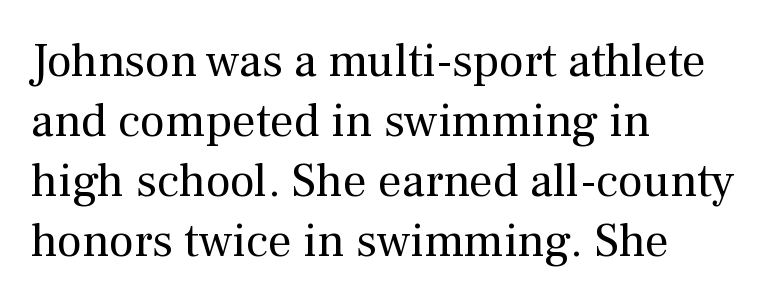
Q: Is the text bold? A: No.
Q: Is the text italic (slanted)? A: No, it is upright.
Q: Is the typeface a serif or a sans-serif typeface? A: Serif.
Q: Is the text underlined? A: No.
Q: How is the paragraph aligned? A: Left-aligned.
Q: Is the spacing between letters normal or unusually wide? A: Normal.
Q: Is the spacing between lines tight, normal or loose? A: Normal.
Q: Width (condensed, normal, or wide)? A: Normal.
Q: Stroke contrast? A: Medium.
Q: x-height? A: Medium.
Q: Monospaced? A: No.
